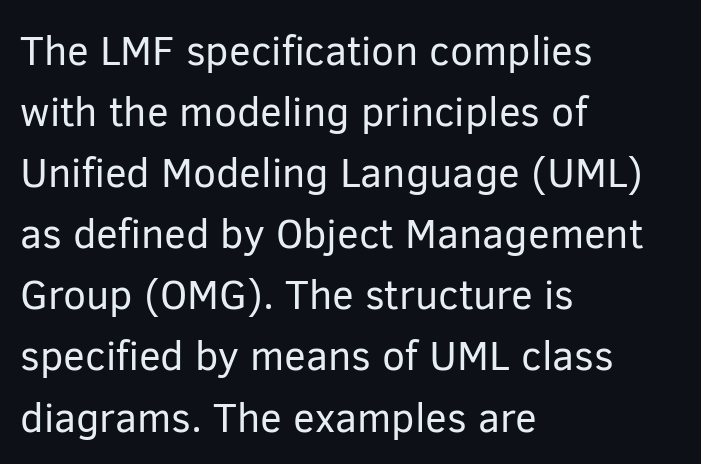
{"serif": "no", "italic": "no", "bold": "no", "weight": "regular", "width": "normal", "stroke_contrast": "low", "x_height": "medium", "monospaced": "no", "underline": "no", "align": "left", "line_spacing": "normal", "line_spacing_ratio": 1.49, "letter_spacing": "normal", "letter_spacing_em": 0.0, "glyph_px": 41}
